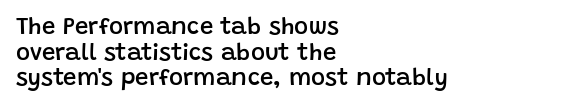
Q: Is the text bold? A: Semi-bold.
Q: Is the text italic (slanted)? A: No, it is upright.
Q: Is the text underlined? A: No.
Q: How is the paragraph aligned? A: Left-aligned.
Q: Is the spacing between letters normal or unusually wide? A: Normal.
Q: Is the spacing between lines tight, normal or loose? A: Tight.
